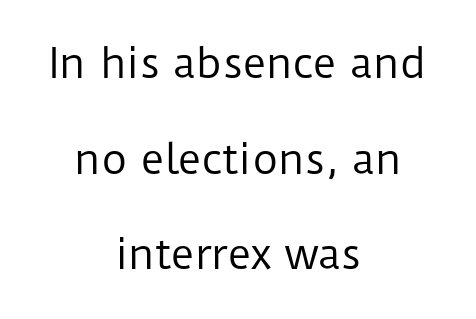
Q: Is the text bold? A: No.
Q: Is the text italic (slanted)? A: No, it is upright.
Q: Is the typeface a serif or a sans-serif typeface? A: Sans-serif.
Q: Is the text underlined? A: No.
Q: How is the paragraph aligned? A: Centered.
Q: Is the spacing between letters normal or unusually wide? A: Normal.
Q: Is the spacing between lines tight, normal or loose? A: Loose.
Q: Width (condensed, normal, or wide)? A: Normal.
Q: Stroke contrast? A: Low.
Q: x-height? A: Medium.
Q: Monospaced? A: No.
